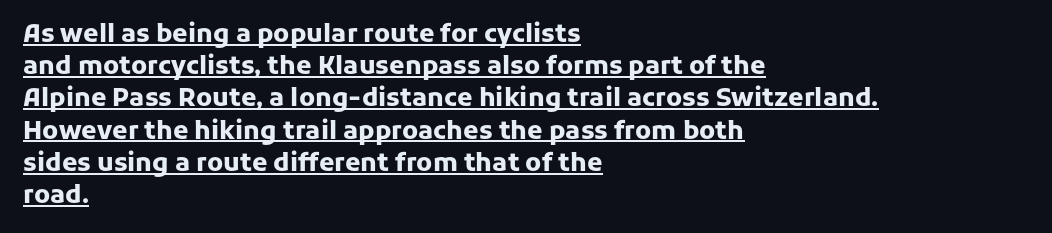
Horizontal alignment here is leftward, the default for most running prose. The lettering stays uniformly vertical, giving the passage a roman look. A continuous stroke trails under the words, as in a hyperlink. Heft: maximum for text — a bold.
